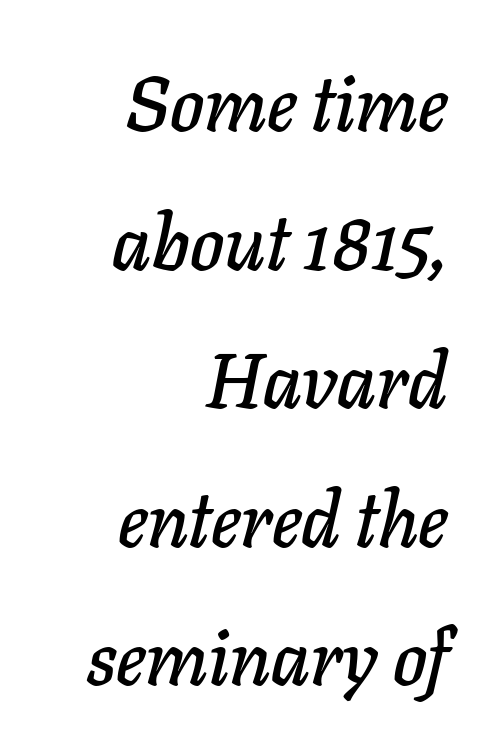
The image shows 77 px text type, italic (leaning right); set right-aligned, line spacing 1.8x, normal letter spacing, not underlined; low stroke contrast and a medium x-height.
